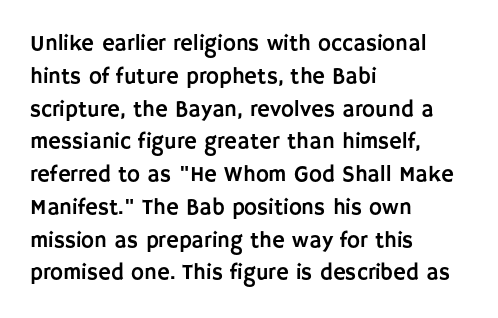
The specimen omits any rule beneath the text block's lines. Is the letter spacing exaggerated? No — it looks like the ordinary default. The typography opts for an upright posture over an oblique one. The rag falls on the right side of this text block. Baseline-to-baseline distance is the conventional proportion of letter height.
